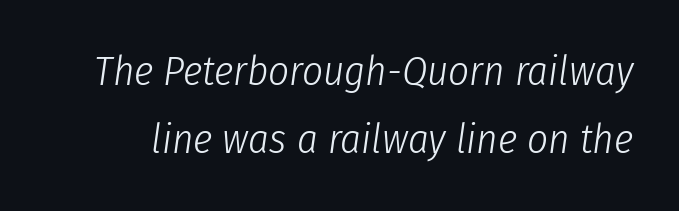
The image shows 41 px light, condensed type, italic (leaning right); set normal line spacing (1.67x), normal letter spacing, not underlined; low stroke contrast and a medium x-height.
